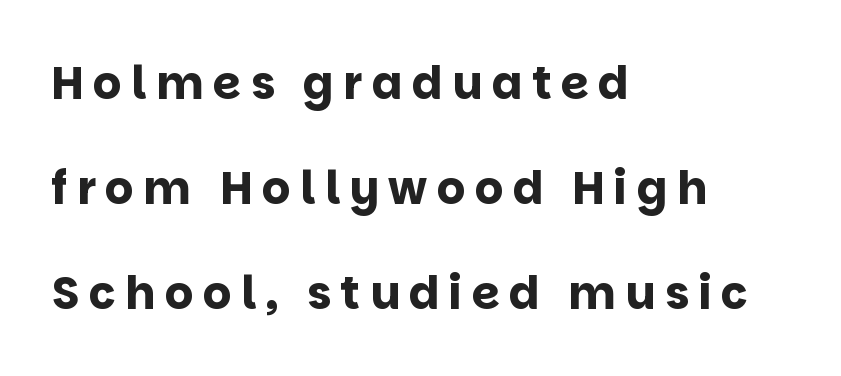
The image shows 45 px bold sans-serif type, upright; set left-aligned, loose line spacing (2.33x), unusually wide letter spacing (+0.21 em), not underlined; low stroke contrast and a large x-height.
